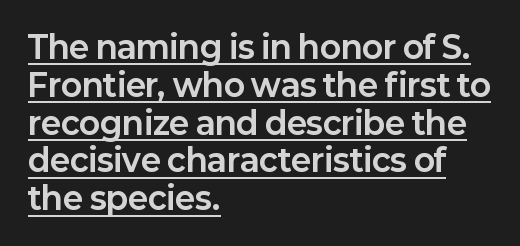
{"serif": "no", "italic": "no", "bold": "yes", "weight": "bold", "width": "normal", "stroke_contrast": "low", "x_height": "medium", "monospaced": "no", "underline": "yes", "align": "left", "line_spacing_ratio": 1.22, "letter_spacing": "normal", "letter_spacing_em": 0.0, "glyph_px": 31}
